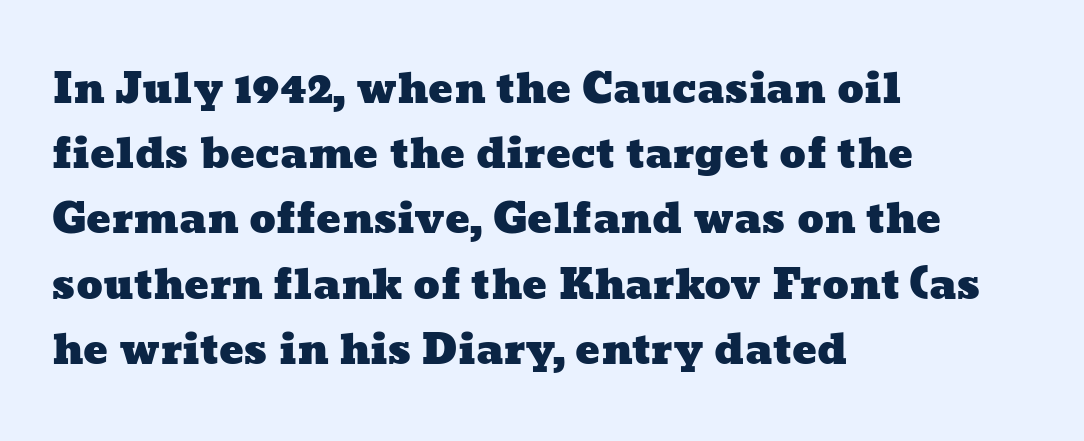
{"width": "wide", "stroke_contrast": "low", "x_height": "medium", "monospaced": "no", "underline": "no", "align": "left", "line_spacing": "normal", "line_spacing_ratio": 1.59, "letter_spacing": "normal", "letter_spacing_em": 0.0, "glyph_px": 41}
